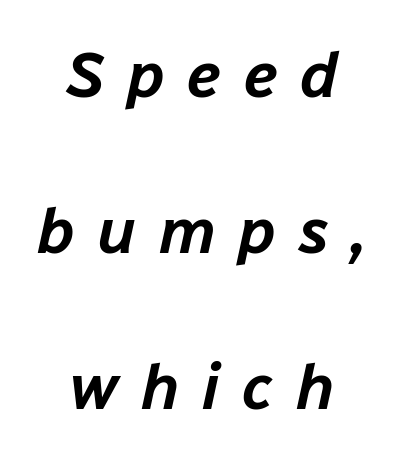
{"italic": "yes", "lean": "right", "slant_degrees": 12, "width": "normal", "stroke_contrast": "low", "x_height": "medium", "monospaced": "no", "underline": "no", "align": "center", "line_spacing": "loose", "line_spacing_ratio": 2.44, "letter_spacing": "wide", "letter_spacing_em": 0.35, "glyph_px": 64}
